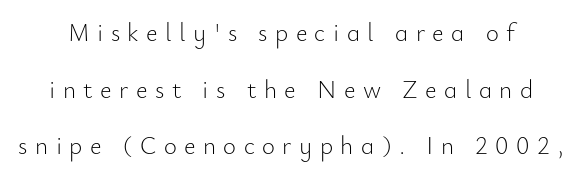
Q: Is the text bold? A: No.
Q: Is the text italic (slanted)? A: No, it is upright.
Q: Is the text underlined? A: No.
Q: Is the spacing between letters normal or unusually wide? A: Unusually wide.
Q: Is the spacing between lines tight, normal or loose? A: Loose.
